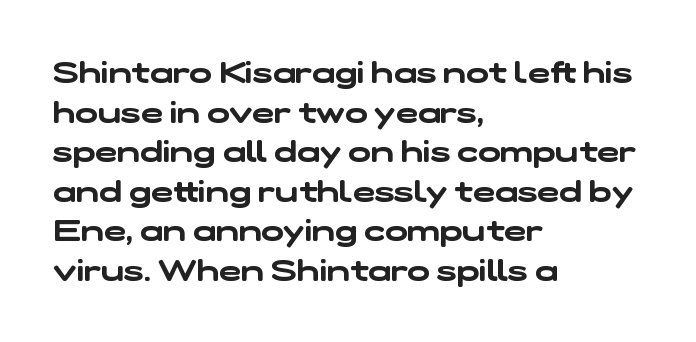
The characters display no serif detailing; their extremities are plain. The gaps between neighbouring characters are ordinary and unremarkable. Compared with a centered layout, this one pins lines to the left instead. Character widths vary here, with narrow letters taking less room than wide ones. Each new line begins a customary step beneath the previous one.
